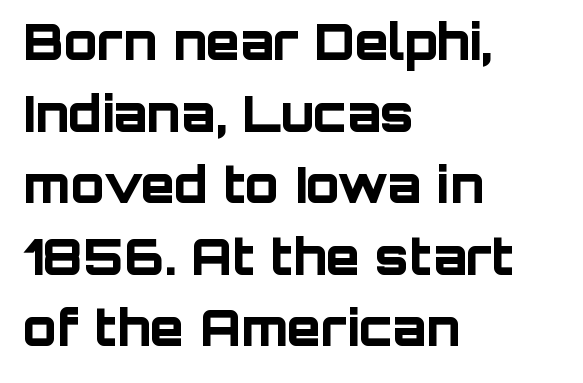
The image shows 49 px bold sans-serif type, upright; set left-aligned, normal line spacing (1.46x), normal letter spacing, not underlined; low stroke contrast and a large x-height.
